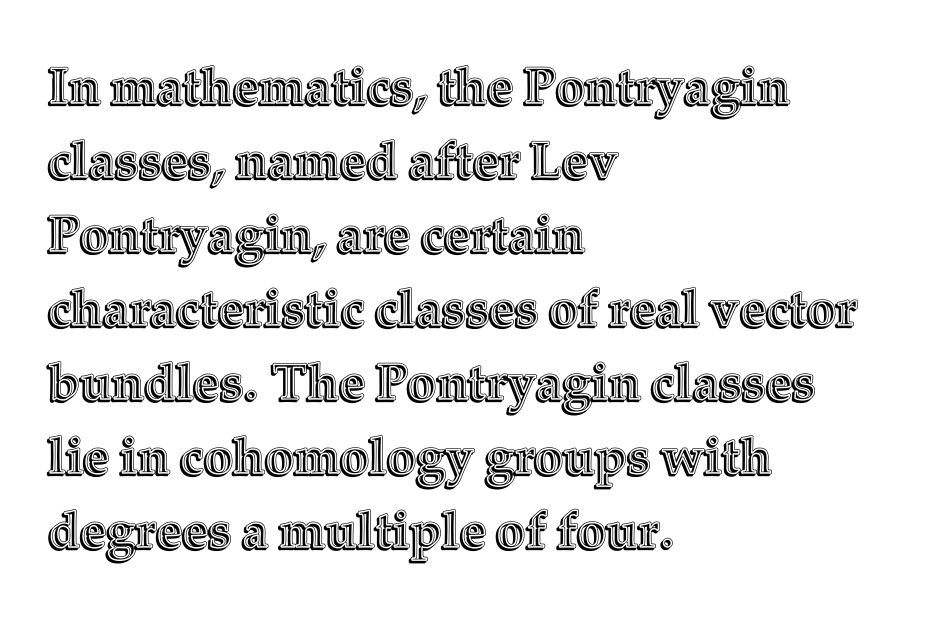
{"italic": "no", "width": "normal", "x_height": "medium", "monospaced": "no", "underline": "no", "align": "left", "line_spacing": "normal", "line_spacing_ratio": 1.45, "letter_spacing": "normal", "letter_spacing_em": 0.0, "glyph_px": 51}
